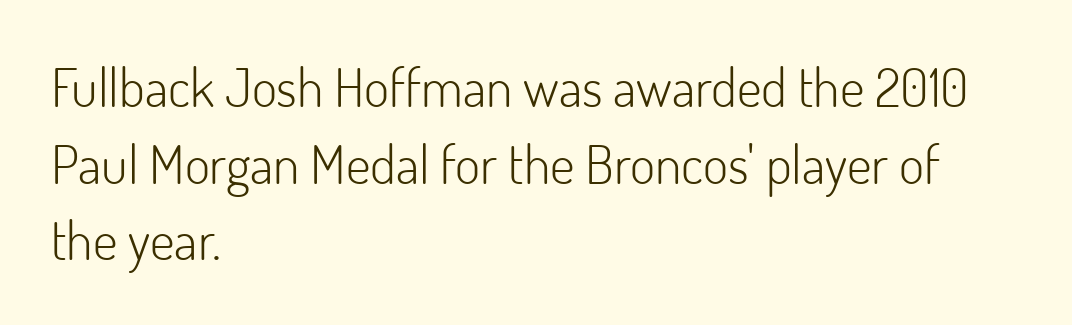
The image shows 54 px light sans-serif type, upright; set left-aligned, normal line spacing (1.42x), normal letter spacing, not underlined; low stroke contrast and a small x-height.
